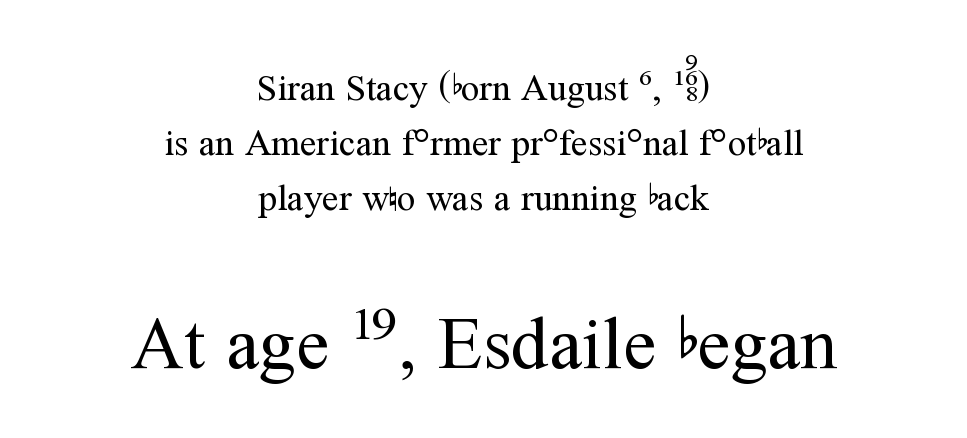
{"serif": "yes", "italic": "no", "bold": "no", "weight": "regular", "width": "normal", "stroke_contrast": "medium", "x_height": "medium", "monospaced": "no", "underline": "no", "align": "center", "line_spacing": "normal", "line_spacing_ratio": 1.48, "letter_spacing": "normal", "letter_spacing_em": 0.0, "larger_block": "second", "size_ratio": 2.0, "glyph_px": 74}
